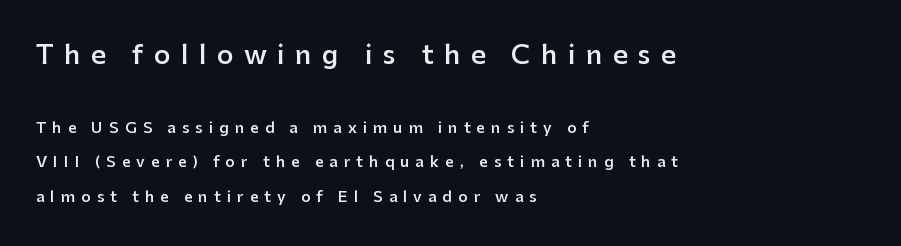
The image shows 26 px text type, upright; set left-aligned, loose line spacing (2.3x), unusually wide letter spacing (+0.4 em), not underlined; the first (top) block is 1.73x larger.
